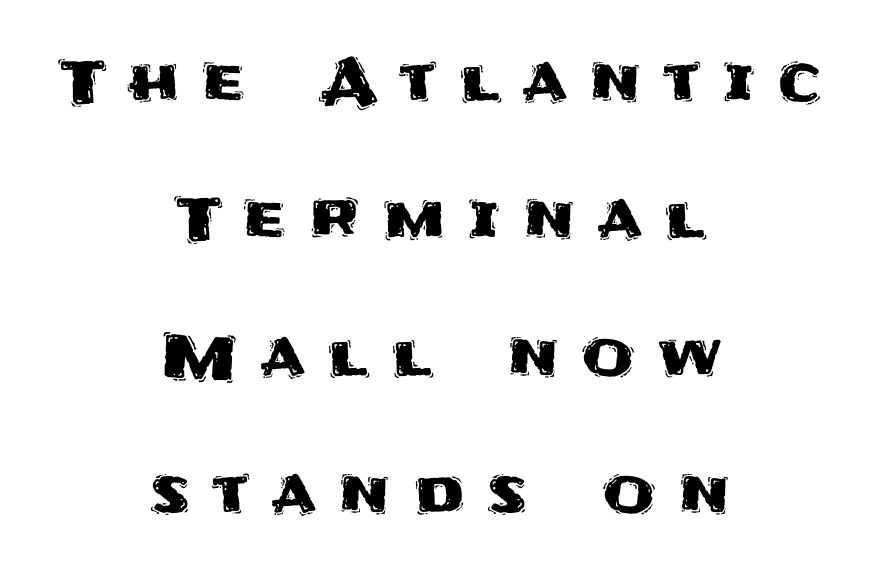
The image shows 60 px sans-serif type, upright; set centered, loose line spacing (2.29x), unusually wide letter spacing (+0.38 em), not underlined; medium stroke contrast and a large x-height.
